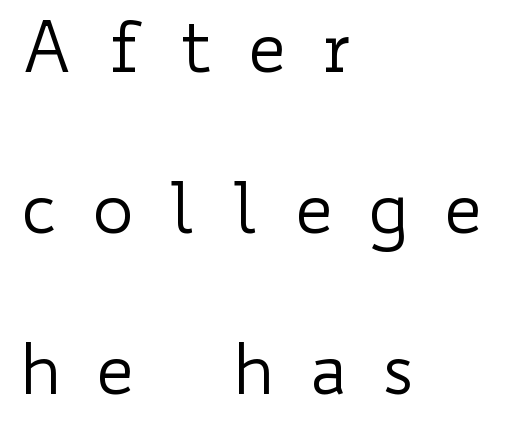
The image shows 71 px regular-weight, wide type, upright; set left-aligned, loose line spacing (2.27x), unusually wide letter spacing (+0.47 em), not underlined; low stroke contrast and a small x-height.
